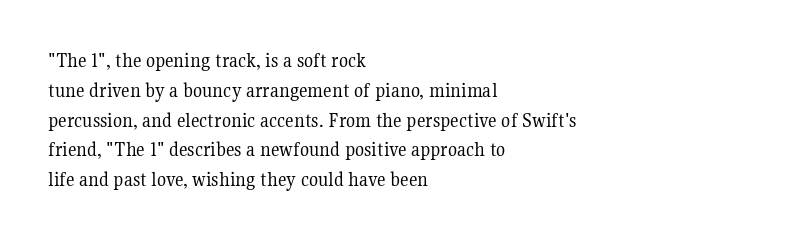
The image shows 21 px text type, upright; set left-aligned, normal line spacing (1.42x), normal letter spacing, not underlined.
